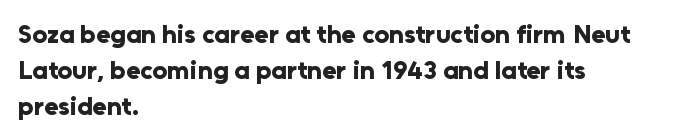
{"italic": "no", "bold": "yes", "underline": "no", "align": "left", "line_spacing": "normal", "line_spacing_ratio": 1.38, "letter_spacing": "normal", "letter_spacing_em": 0.0, "glyph_px": 26}
